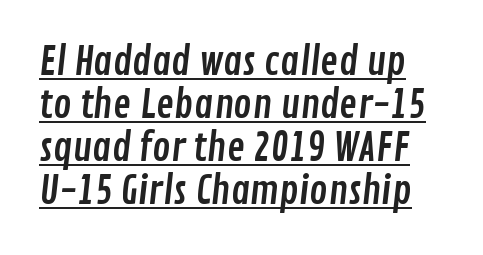
Q: Is the typeface a serif or a sans-serif typeface? A: Sans-serif.
Q: Is the text underlined? A: Yes.
Q: Is the spacing between letters normal or unusually wide? A: Normal.
Q: Is the spacing between lines tight, normal or loose? A: Tight.
Q: Width (condensed, normal, or wide)? A: Condensed.
Q: Stroke contrast? A: Low.
Q: x-height? A: Medium.
Q: Monospaced? A: No.
